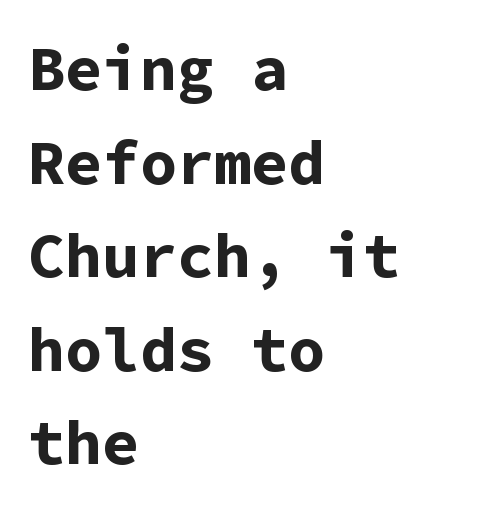
{"serif": "no", "italic": "no", "bold": "yes", "weight": "bold", "width": "normal", "stroke_contrast": "low", "x_height": "medium", "monospaced": "yes", "underline": "no", "align": "left", "line_spacing": "normal", "line_spacing_ratio": 1.51, "letter_spacing": "normal", "letter_spacing_em": 0.0, "glyph_px": 62}
